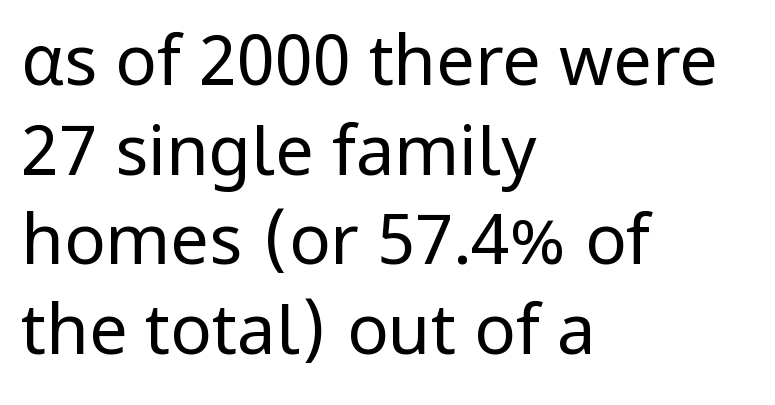
The image shows 69 px regular-weight sans-serif type, upright; set left-aligned, normal line spacing (1.3x), normal letter spacing, not underlined; low stroke contrast and a medium x-height.
